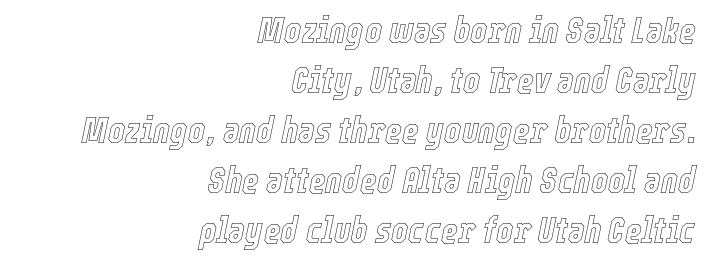
The letters sit at their default tracking, neither squeezed nor spread. The rendering uses a moderate line-height, typical for paragraphs. The ragged edge is on the left, which tells us the setting is flush right. Yep, that's italic — everything's leaning.
